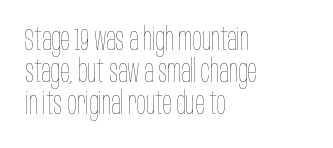
Q: Is the text bold? A: No.
Q: Is the text italic (slanted)? A: No, it is upright.
Q: Is the text underlined? A: No.
Q: How is the paragraph aligned? A: Left-aligned.
Q: Is the spacing between letters normal or unusually wide? A: Normal.
Q: Is the spacing between lines tight, normal or loose? A: Tight.
Q: Width (condensed, normal, or wide)? A: Condensed.
Q: Stroke contrast? A: Low.
Q: x-height? A: Large.
Q: Monospaced? A: No.
